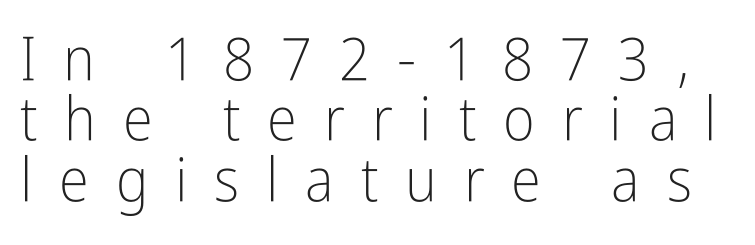
If you drew a line through each stem, it would be perfectly vertical. Compared with typical paragraphs, the rows here are closer together. The rendering inserts visible extra space after every character. The typeface chosen for these lines omits serifs.
